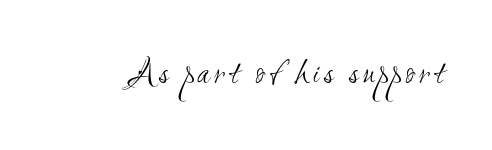
The image shows 38 px light, condensed sans-serif type; set not underlined; medium stroke contrast and a small x-height.
